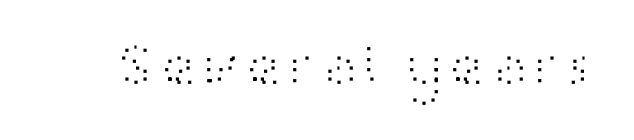
{"serif": "no", "italic": "no", "bold": "no", "weight": "light", "width": "wide", "stroke_contrast": "high", "x_height": "medium", "monospaced": "no", "underline": "no", "letter_spacing": "normal", "letter_spacing_em": 0.0, "glyph_px": 64}
